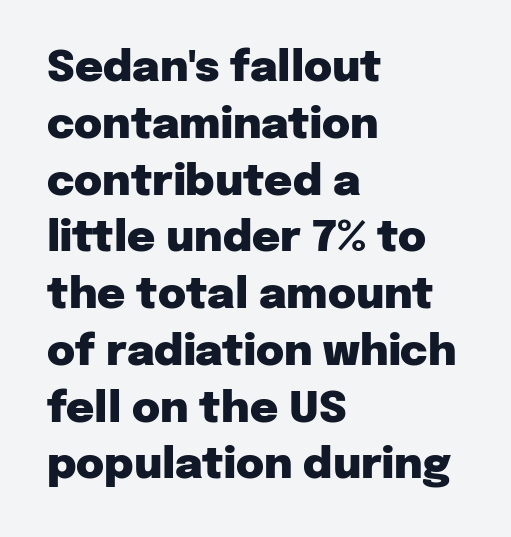
Q: Is the text bold? A: Yes.
Q: Is the text italic (slanted)? A: No, it is upright.
Q: Is the typeface a serif or a sans-serif typeface? A: Sans-serif.
Q: Is the text underlined? A: No.
Q: How is the paragraph aligned? A: Left-aligned.
Q: Is the spacing between letters normal or unusually wide? A: Normal.
Q: Is the spacing between lines tight, normal or loose? A: Normal.
Q: Width (condensed, normal, or wide)? A: Normal.
Q: Stroke contrast? A: Low.
Q: x-height? A: Medium.
Q: Monospaced? A: No.
